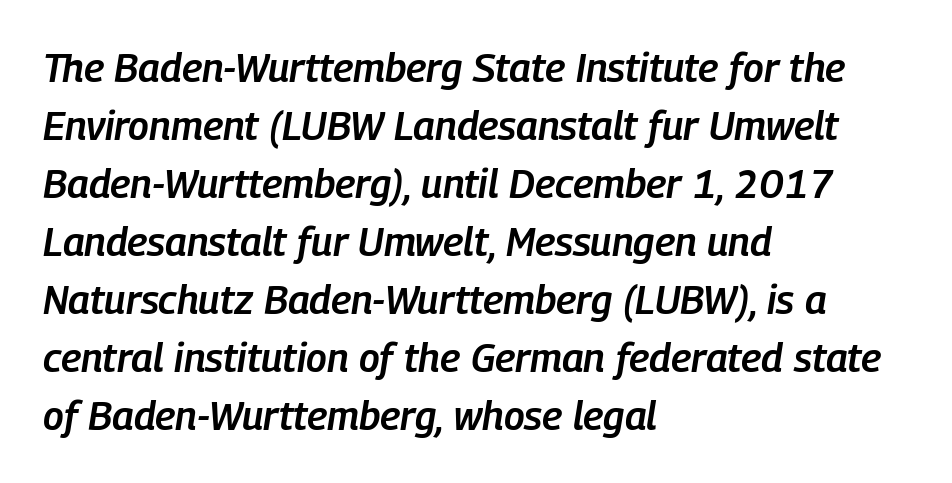
{"italic": "yes", "lean": "right", "slant_degrees": 9, "bold": "semi", "weight": "semibold", "width": "condensed", "stroke_contrast": "low", "x_height": "medium", "monospaced": "no", "underline": "no", "align": "left", "line_spacing": "normal", "line_spacing_ratio": 1.45, "letter_spacing": "normal", "letter_spacing_em": 0.0, "glyph_px": 40}
